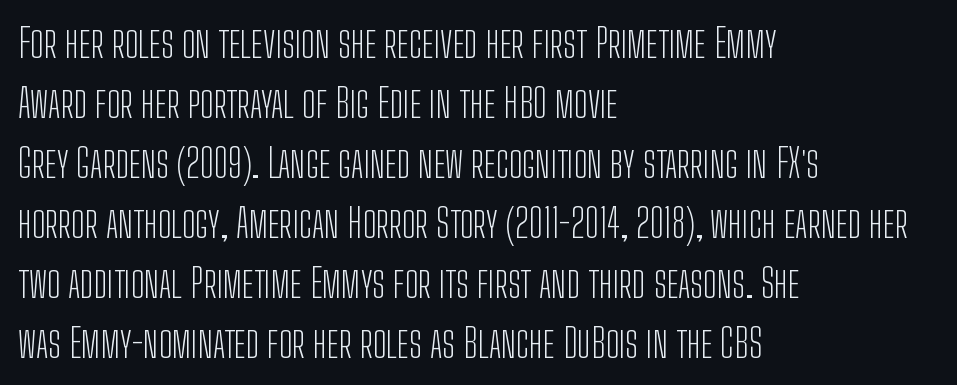
The rendering uses natural spacing where letterforms have individual widths. Designer's note — italics off, roman on. Every row of glyphs begins at an identical x-position on the left. Rule under the text: the space is simply empty. The strokes carry an ordinary text weight at most.
